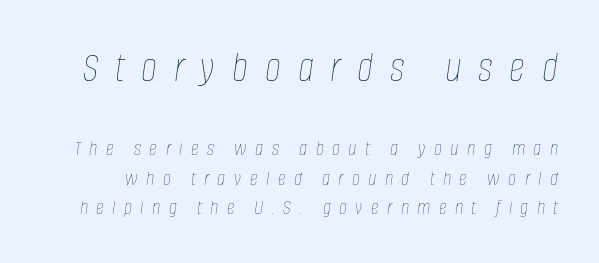
Any mark beneath the type? The region is blank. These lines have a slow, spaced-out rhythm from letter to letter. Heaviness? Minimal to ordinary, like unemphasized prose. This block has exactly the height ordinary leading produces.
